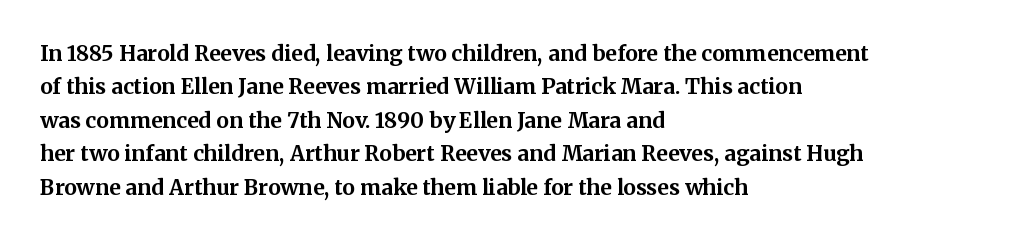
Q: Is the text bold? A: Yes.
Q: Is the text italic (slanted)? A: No, it is upright.
Q: Is the text underlined? A: No.
Q: How is the paragraph aligned? A: Left-aligned.
Q: Is the spacing between letters normal or unusually wide? A: Normal.
Q: Is the spacing between lines tight, normal or loose? A: Normal.
